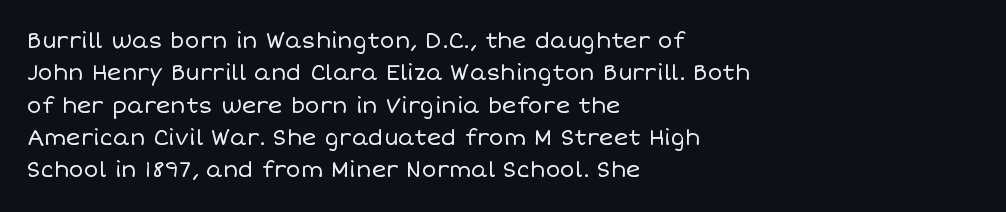
{"italic": "no", "bold": "no", "underline": "no", "align": "left", "line_spacing": "normal", "line_spacing_ratio": 1.47, "letter_spacing": "normal", "letter_spacing_em": 0.0, "glyph_px": 22}
